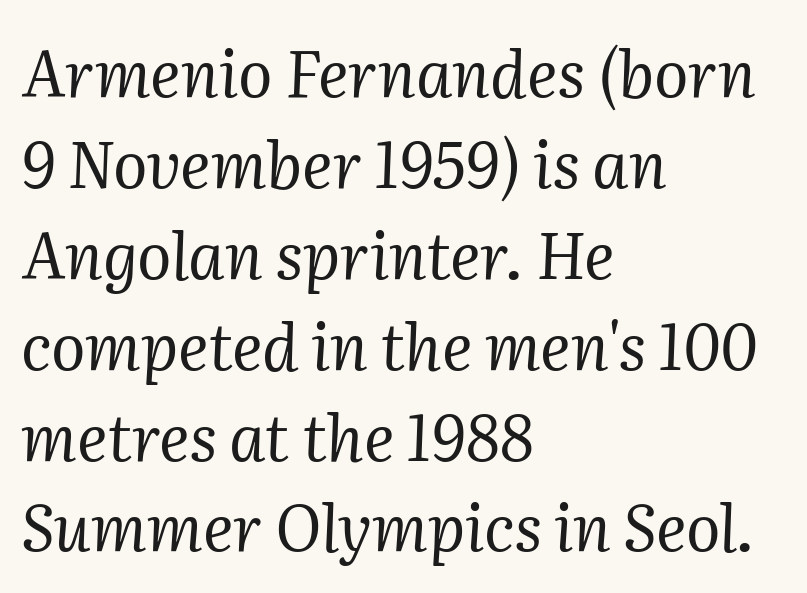
{"serif": "yes", "italic": "yes", "lean": "right", "slant_degrees": 2, "bold": "no", "weight": "regular", "width": "normal", "stroke_contrast": "medium", "x_height": "medium", "monospaced": "no", "underline": "no", "align": "left", "line_spacing": "normal", "line_spacing_ratio": 1.42, "letter_spacing": "normal", "letter_spacing_em": 0.0, "glyph_px": 64}
